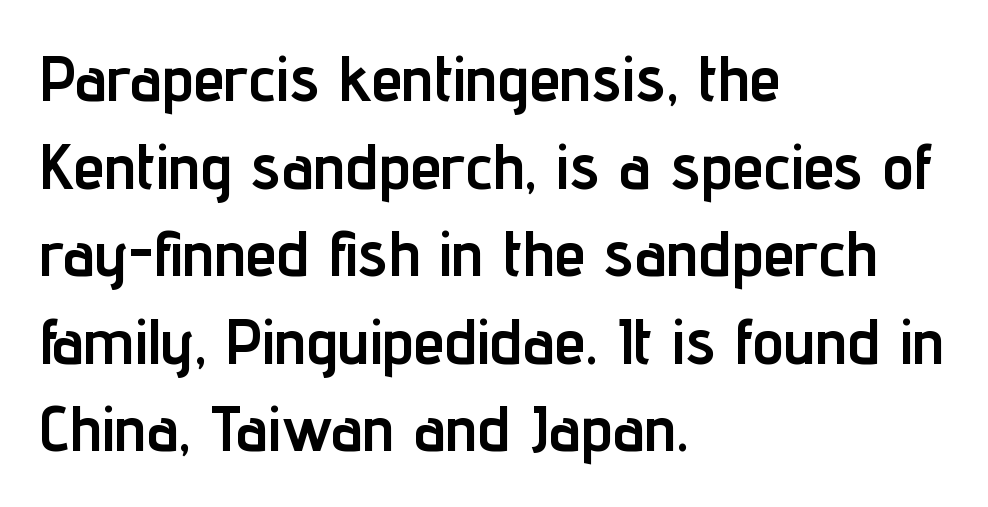
Q: Is the text bold? A: Yes.
Q: Is the text italic (slanted)? A: No, it is upright.
Q: Is the typeface a serif or a sans-serif typeface? A: Sans-serif.
Q: Is the text underlined? A: No.
Q: How is the paragraph aligned? A: Left-aligned.
Q: Is the spacing between letters normal or unusually wide? A: Normal.
Q: Is the spacing between lines tight, normal or loose? A: Normal.
Q: Width (condensed, normal, or wide)? A: Condensed.
Q: Stroke contrast? A: Low.
Q: x-height? A: Medium.
Q: Monospaced? A: No.
